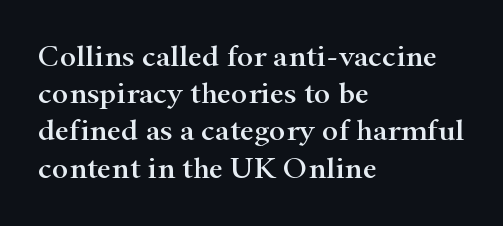
Q: Is the text italic (slanted)? A: No, it is upright.
Q: Is the typeface a serif or a sans-serif typeface? A: Serif.
Q: Is the text underlined? A: No.
Q: How is the paragraph aligned? A: Left-aligned.
Q: Is the spacing between letters normal or unusually wide? A: Normal.
Q: Width (condensed, normal, or wide)? A: Wide.
Q: Stroke contrast? A: High.
Q: x-height? A: Small.
Q: Monospaced? A: No.
